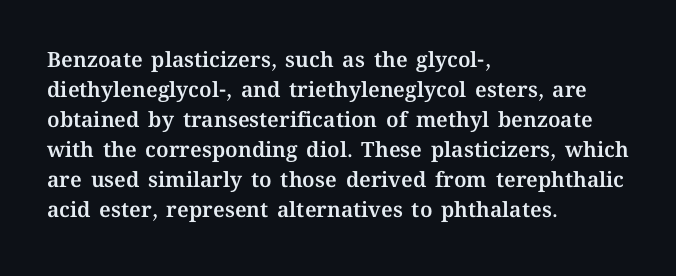
The image shows 21 px text type, upright; set left-aligned, normal line spacing (1.43x), normal letter spacing, not underlined.
